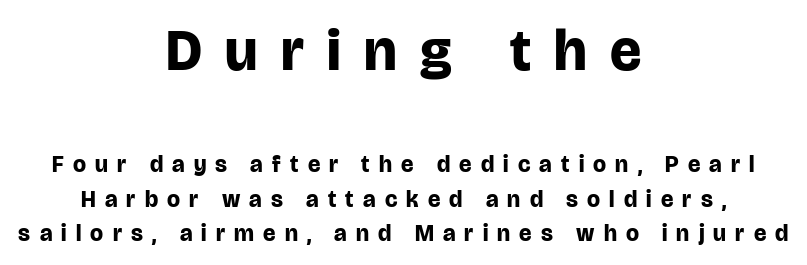
The image shows 58 px bold sans-serif type, upright; set centered, normal line spacing (1.51x), unusually wide letter spacing (+0.4 em), not underlined; the first (top) block is 2.52x larger; low stroke contrast and a large x-height.
